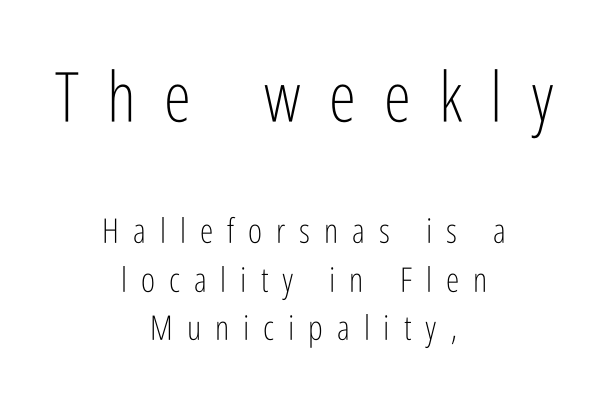
{"serif": "no", "italic": "no", "bold": "no", "weight": "light", "width": "condensed", "stroke_contrast": "low", "x_height": "medium", "monospaced": "no", "underline": "no", "align": "center", "line_spacing": "normal", "line_spacing_ratio": 1.44, "letter_spacing": "wide", "letter_spacing_em": 0.41, "larger_block": "first", "size_ratio": 2.03, "glyph_px": 69}
